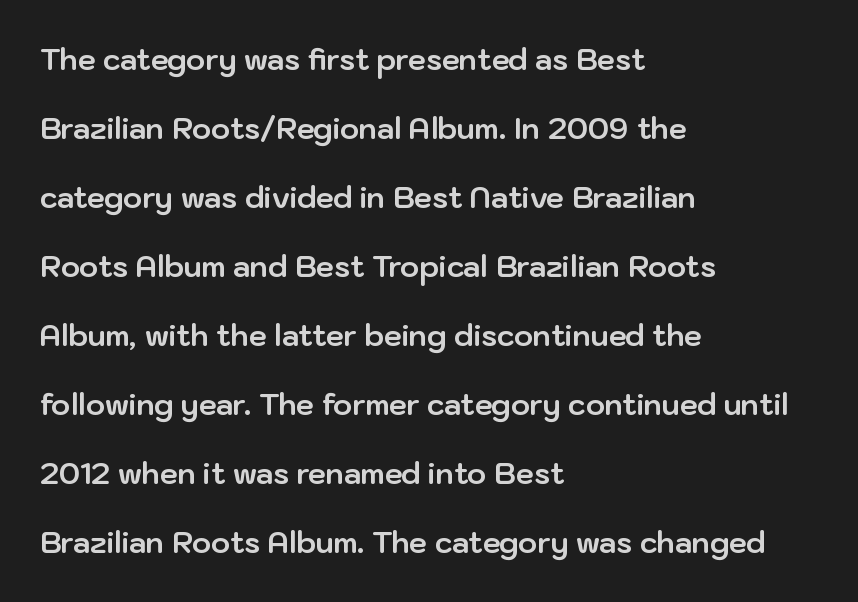
Q: Is the text bold? A: Yes.
Q: Is the text italic (slanted)? A: No, it is upright.
Q: Is the typeface a serif or a sans-serif typeface? A: Sans-serif.
Q: Is the text underlined? A: No.
Q: How is the paragraph aligned? A: Left-aligned.
Q: Is the spacing between letters normal or unusually wide? A: Normal.
Q: Is the spacing between lines tight, normal or loose? A: Loose.
Q: Width (condensed, normal, or wide)? A: Normal.
Q: Stroke contrast? A: Low.
Q: x-height? A: Medium.
Q: Monospaced? A: No.
